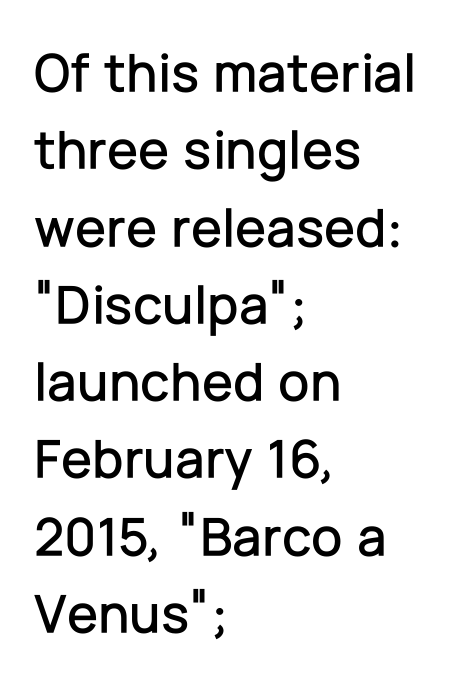
Q: Is the text italic (slanted)? A: No, it is upright.
Q: Is the typeface a serif or a sans-serif typeface? A: Sans-serif.
Q: Is the text underlined? A: No.
Q: How is the paragraph aligned? A: Left-aligned.
Q: Is the spacing between letters normal or unusually wide? A: Normal.
Q: Is the spacing between lines tight, normal or loose? A: Normal.
Q: Width (condensed, normal, or wide)? A: Normal.
Q: Stroke contrast? A: Low.
Q: x-height? A: Medium.
Q: Monospaced? A: No.
